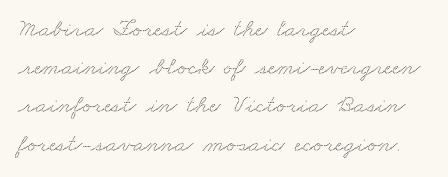
Horizontally, the lines are justified to the leading edge only. These lines sit exactly where default settings would place them. The tracking reads as untouched default to a designer's eye. The string is rendered with underlining switched off.
